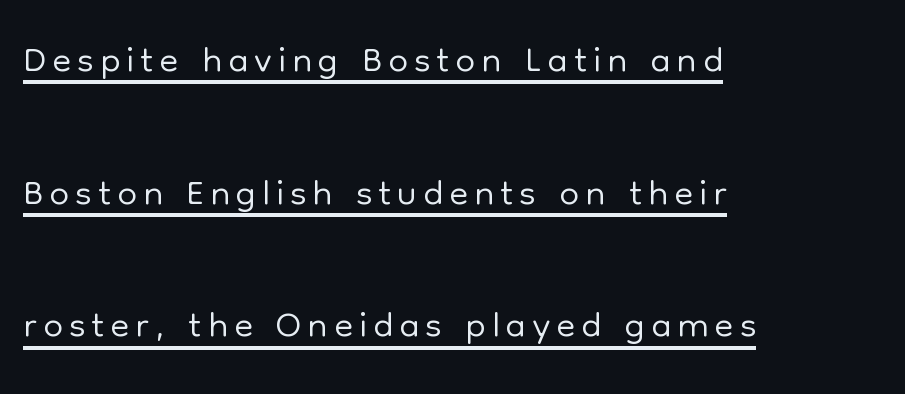
This is not heavy type; no bold has been used. The font's upright variant was chosen for this text. Underlining? Definitely there. The passage shown is typeset with a sans-serif family. The block of text is sparse from top to bottom, with ample space between rows. The lines are quadded left.
